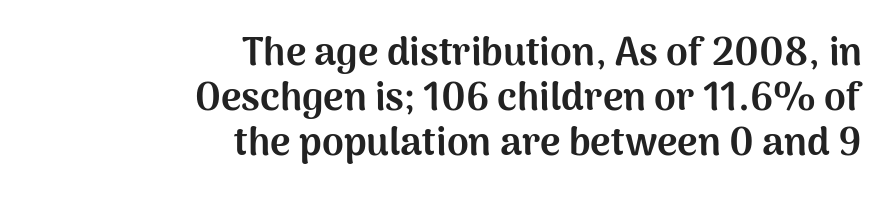
{"serif": "no", "italic": "no", "bold": "yes", "weight": "bold", "width": "normal", "stroke_contrast": "medium", "x_height": "medium", "monospaced": "no", "underline": "no", "align": "right", "line_spacing": "tight", "line_spacing_ratio": 1.15, "letter_spacing": "normal", "letter_spacing_em": 0.0, "glyph_px": 39}
